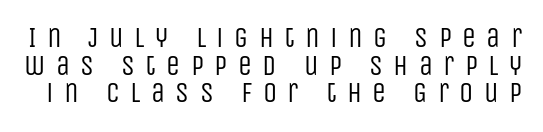
The image shows 28 px regular-weight, condensed sans-serif type, upright; set tight line spacing (0.99x), unusually wide letter spacing (+0.37 em), not underlined; low stroke contrast and a large x-height.
